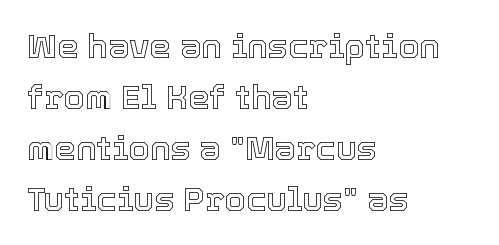
Each letter keeps its own natural width here, so spacing adapts to shape. The font's upright variant was chosen for this text. You could call the tracking neutral — neither tight nor loose. Words float on clear page, feet unadorned. All the whitespace from short lines collects on the right. Evenly set lines give the paragraph a standard silhouette.
